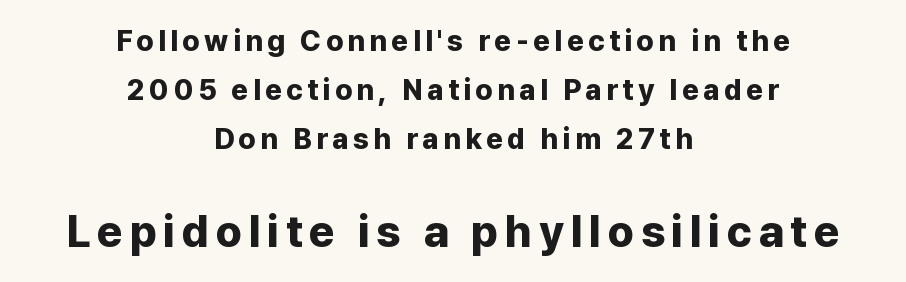
{"serif": "no", "italic": "no", "bold": "yes", "weight": "bold", "width": "normal", "stroke_contrast": "low", "x_height": "medium", "monospaced": "no", "underline": "no", "align": "center", "line_spacing": "normal", "line_spacing_ratio": 1.69, "larger_block": "second", "size_ratio": 1.52, "glyph_px": 44}
